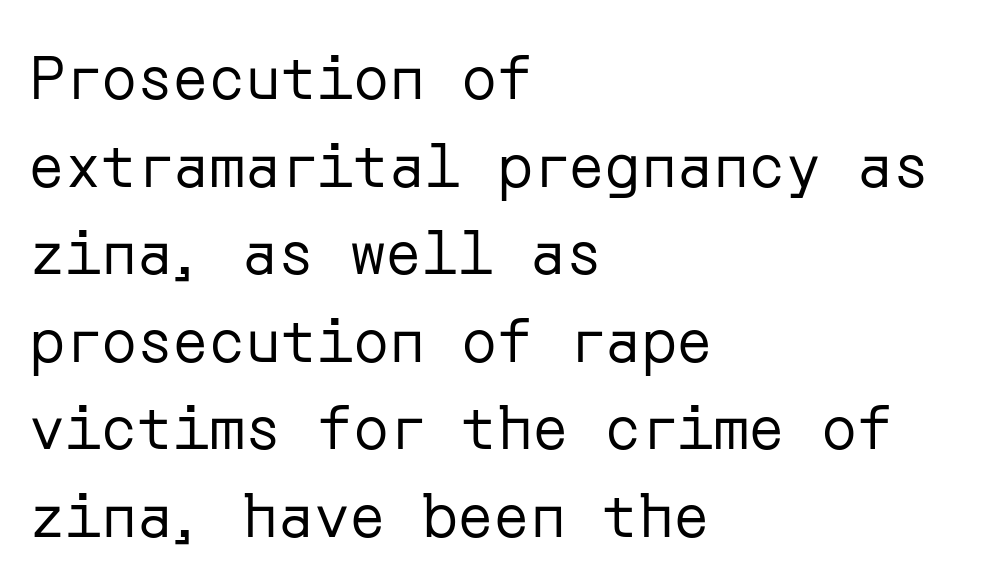
This rendering leaves character spacing at its baseline value. Posture: straight, roman, zero tilt. Unbolded letterforms with no extra heft. Just letters on the line, the space beneath them empty. Serif or sans? Sans — the stroke terminals are bare. One glance says typical: line gaps are just what's usual.
